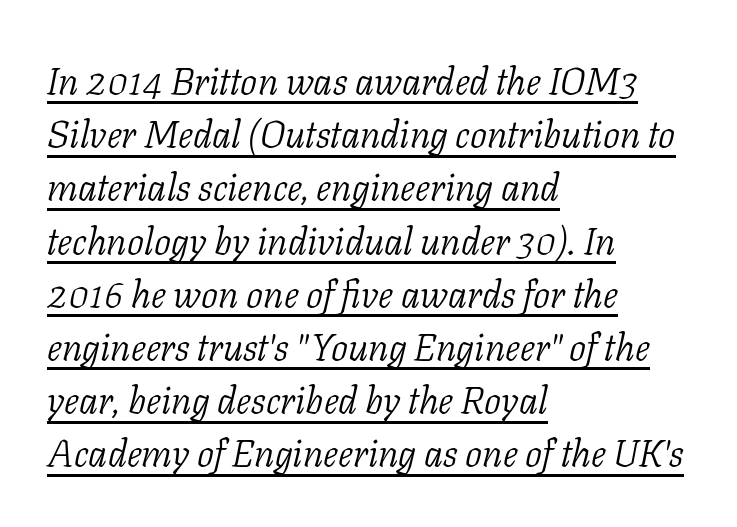
Q: Is the text bold? A: No.
Q: Is the text italic (slanted)? A: Yes, it leans right by about 11 degrees.
Q: Is the typeface a serif or a sans-serif typeface? A: Serif.
Q: Is the text underlined? A: Yes.
Q: How is the paragraph aligned? A: Left-aligned.
Q: Is the spacing between letters normal or unusually wide? A: Normal.
Q: Is the spacing between lines tight, normal or loose? A: Normal.
Q: Width (condensed, normal, or wide)? A: Normal.
Q: Stroke contrast? A: Low.
Q: x-height? A: Medium.
Q: Monospaced? A: No.
